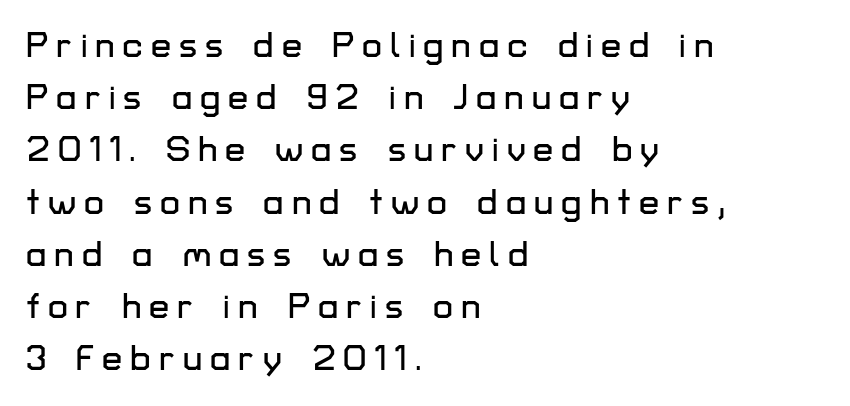
Q: Is the text italic (slanted)? A: No, it is upright.
Q: Is the typeface a serif or a sans-serif typeface? A: Sans-serif.
Q: Is the text underlined? A: No.
Q: How is the paragraph aligned? A: Left-aligned.
Q: Is the spacing between letters normal or unusually wide? A: Unusually wide.
Q: Is the spacing between lines tight, normal or loose? A: Normal.
Q: Width (condensed, normal, or wide)? A: Normal.
Q: Stroke contrast? A: Low.
Q: x-height? A: Medium.
Q: Monospaced? A: No.
